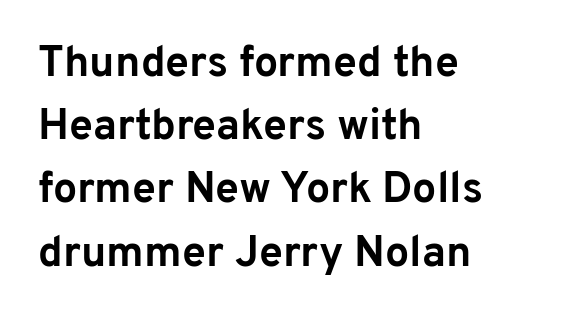
Q: Is the text bold? A: Yes.
Q: Is the text italic (slanted)? A: No, it is upright.
Q: Is the typeface a serif or a sans-serif typeface? A: Sans-serif.
Q: Is the text underlined? A: No.
Q: How is the paragraph aligned? A: Left-aligned.
Q: Is the spacing between letters normal or unusually wide? A: Normal.
Q: Is the spacing between lines tight, normal or loose? A: Normal.
Q: Width (condensed, normal, or wide)? A: Normal.
Q: Stroke contrast? A: Low.
Q: x-height? A: Medium.
Q: Monospaced? A: No.
